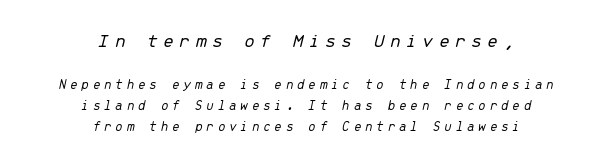
You can tell it's italic because the verticals aren't actually vertical. If you folded the block vertically in half, each line would mirror itself in length. The gap between lines stays unmarked. Bold? No — there's no thickening of the strokes. Typesetter's note — upper block bumped up in size, lower block left smaller.
